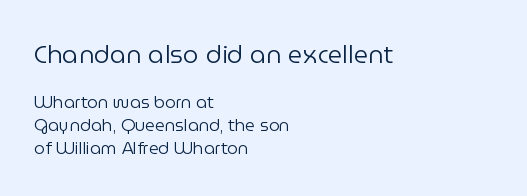
{"italic": "no", "bold": "no", "underline": "no", "align": "left", "line_spacing": "normal", "line_spacing_ratio": 1.35, "letter_spacing": "normal", "letter_spacing_em": 0.0, "larger_block": "first", "size_ratio": 1.47, "glyph_px": 25}
